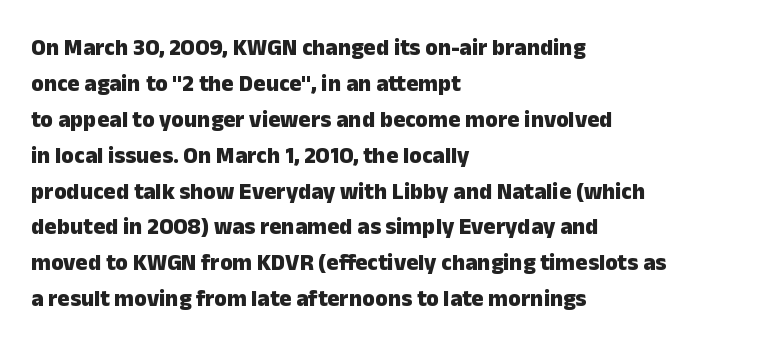
{"italic": "no", "bold": "yes", "underline": "no", "align": "left", "line_spacing": "normal", "line_spacing_ratio": 1.56, "letter_spacing": "normal", "letter_spacing_em": 0.0, "glyph_px": 23}
